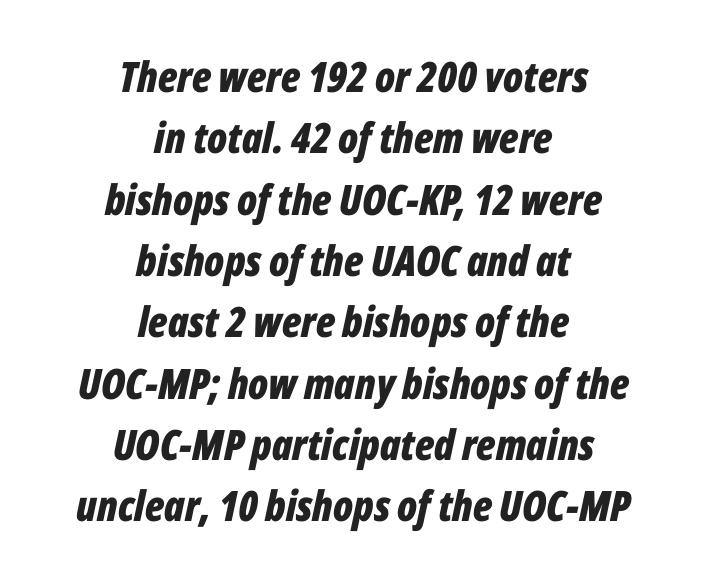
Q: Is the text bold? A: Yes.
Q: Is the text italic (slanted)? A: Yes, it leans right by about 12 degrees.
Q: Is the text underlined? A: No.
Q: How is the paragraph aligned? A: Centered.
Q: Is the spacing between letters normal or unusually wide? A: Normal.
Q: Is the spacing between lines tight, normal or loose? A: Normal.
Q: Width (condensed, normal, or wide)? A: Condensed.
Q: Stroke contrast? A: Low.
Q: x-height? A: Medium.
Q: Monospaced? A: No.
